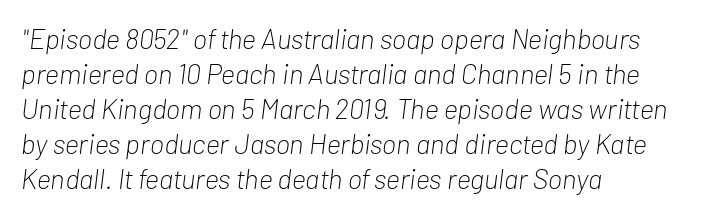
{"italic": "yes", "lean": "right", "slant_degrees": 7, "bold": "no", "weight": "light", "width": "condensed", "stroke_contrast": "low", "x_height": "medium", "monospaced": "no", "underline": "no", "align": "left", "line_spacing": "normal", "line_spacing_ratio": 1.25, "letter_spacing": "normal", "letter_spacing_em": 0.0, "glyph_px": 28}
